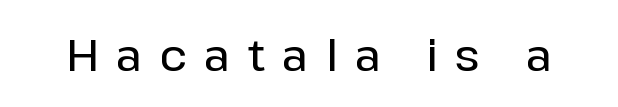
Q: Is the text italic (slanted)? A: No, it is upright.
Q: Is the typeface a serif or a sans-serif typeface? A: Sans-serif.
Q: Is the text underlined? A: No.
Q: Is the spacing between letters normal or unusually wide? A: Unusually wide.
Q: Width (condensed, normal, or wide)? A: Normal.
Q: Stroke contrast? A: Low.
Q: x-height? A: Medium.
Q: Monospaced? A: No.
